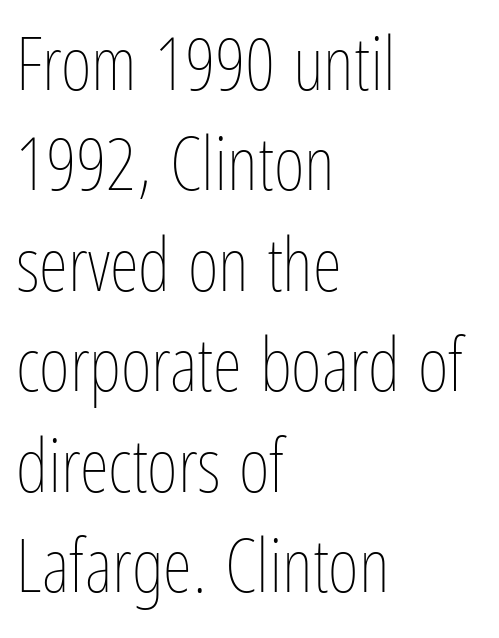
Stems and bowls with no extra thickness — not bold. Short and long lines alike share a common starting point at left. The leading is moderate, giving the passage an even texture. A typesetter would call this proportional, since set widths differ per character. Glance below the letters and you will spot only blank space. Every character sits straight up, as roman type does.
